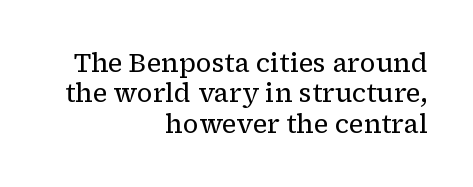
The image shows 26 px text type, upright; set right-aligned, line spacing 1.17x, normal letter spacing, not underlined.
